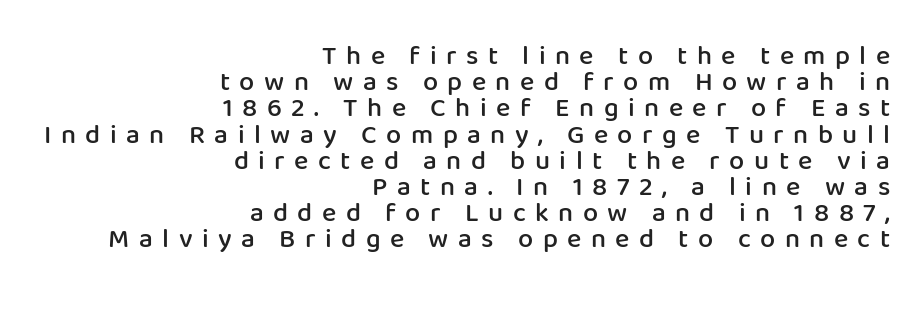
{"italic": "no", "bold": "semi", "underline": "no", "align": "right", "line_spacing": "tight", "line_spacing_ratio": 0.97, "letter_spacing": "wide", "letter_spacing_em": 0.35, "glyph_px": 27}
